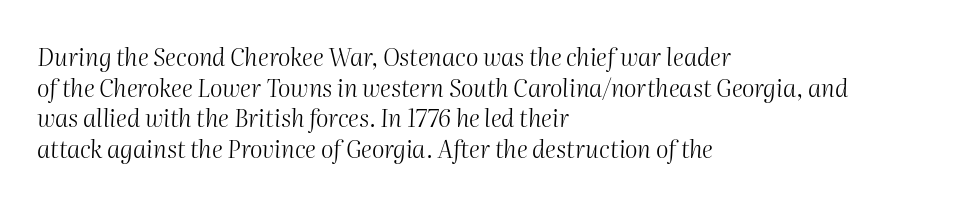
Observe the lean: these are italic letterforms. Heaviness? Minimal to ordinary, like unemphasized prose. The space directly below the letters is spotless. How are the letters spaced? Ordinarily, with no added tracking.
